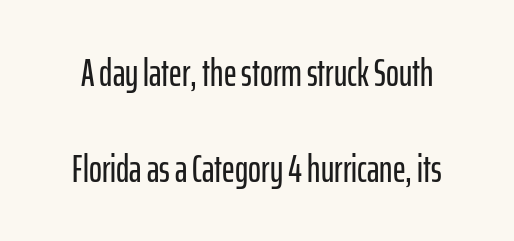
Q: Is the text italic (slanted)? A: No, it is upright.
Q: Is the typeface a serif or a sans-serif typeface? A: Sans-serif.
Q: Is the text underlined? A: No.
Q: Is the spacing between letters normal or unusually wide? A: Normal.
Q: Is the spacing between lines tight, normal or loose? A: Loose.
Q: Width (condensed, normal, or wide)? A: Condensed.
Q: Stroke contrast? A: Low.
Q: x-height? A: Medium.
Q: Monospaced? A: No.
